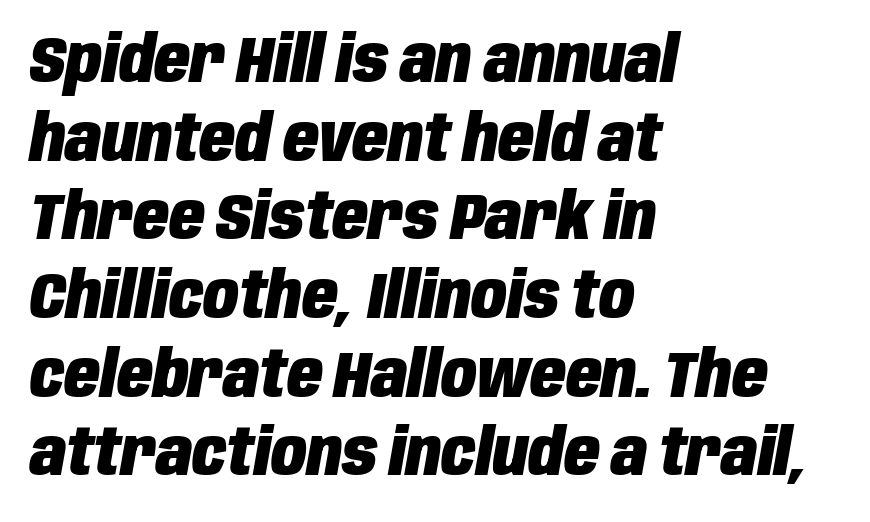
Emphasis by weight is at full strength: bold. The font's italic variant was chosen for this text. Nobody touched the tracking dial on this one. Lines of text with bare space underneath. These lines are rendered in a variable-pitch font.
